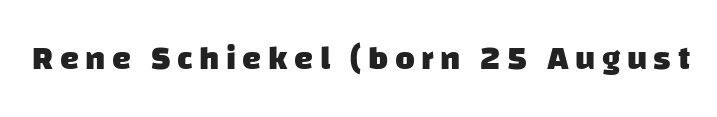
Q: Is the text bold? A: Yes.
Q: Is the typeface a serif or a sans-serif typeface? A: Sans-serif.
Q: Is the text underlined? A: No.
Q: Width (condensed, normal, or wide)? A: Normal.
Q: Stroke contrast? A: Low.
Q: x-height? A: Large.
Q: Monospaced? A: No.
